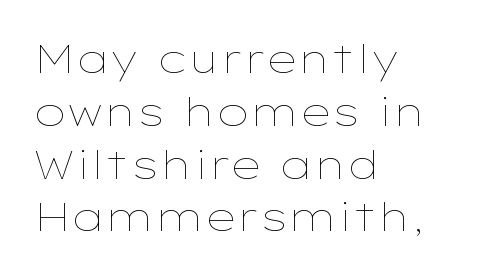
{"italic": "no", "bold": "no", "weight": "thin", "width": "wide", "stroke_contrast": "low", "x_height": "medium", "monospaced": "no", "underline": "no", "align": "left", "line_spacing": "normal", "line_spacing_ratio": 1.32, "letter_spacing": "normal", "letter_spacing_em": 0.0, "glyph_px": 40}
